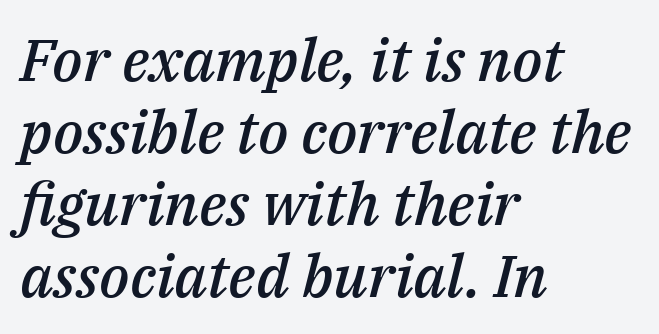
{"italic": "yes", "lean": "right", "slant_degrees": 14, "bold": "semi", "weight": "semibold", "width": "normal", "stroke_contrast": "medium", "x_height": "medium", "monospaced": "no", "underline": "no", "align": "left", "line_spacing_ratio": 1.22, "letter_spacing": "normal", "letter_spacing_em": 0.0, "glyph_px": 59}
